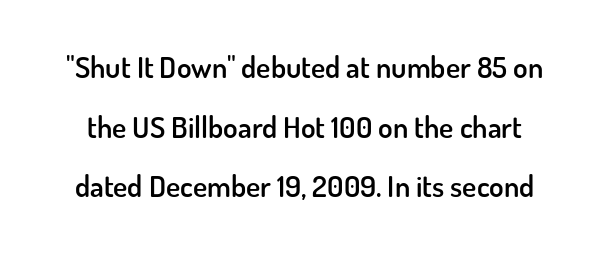
{"serif": "no", "italic": "no", "bold": "semi", "weight": "semibold", "width": "normal", "stroke_contrast": "low", "x_height": "small", "monospaced": "no", "underline": "no", "line_spacing": "loose", "line_spacing_ratio": 1.99, "letter_spacing": "normal", "letter_spacing_em": 0.0, "glyph_px": 30}
